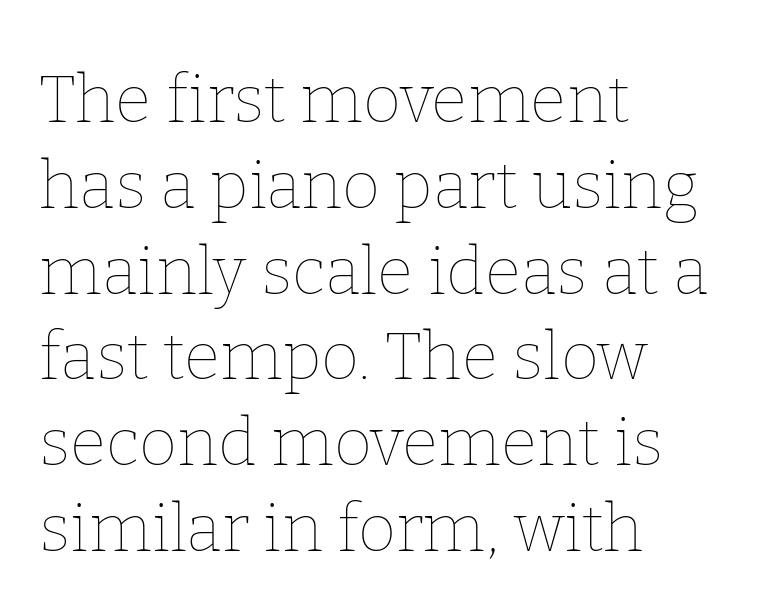
{"italic": "no", "bold": "no", "weight": "thin", "width": "normal", "stroke_contrast": "low", "x_height": "medium", "monospaced": "no", "underline": "no", "align": "left", "line_spacing": "normal", "line_spacing_ratio": 1.3, "letter_spacing": "normal", "letter_spacing_em": 0.0, "glyph_px": 66}
